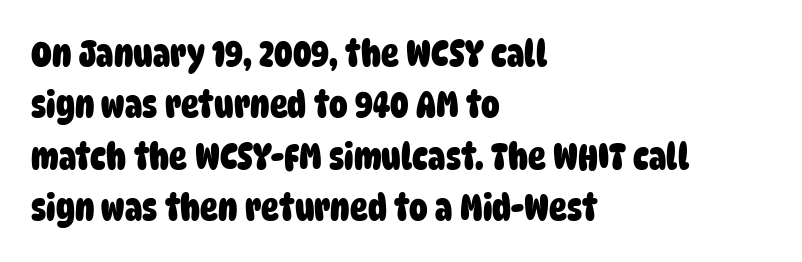
The image shows 37 px heavy, condensed sans-serif type; set left-aligned, normal line spacing (1.39x), normal letter spacing, not underlined; low stroke contrast and a large x-height.
